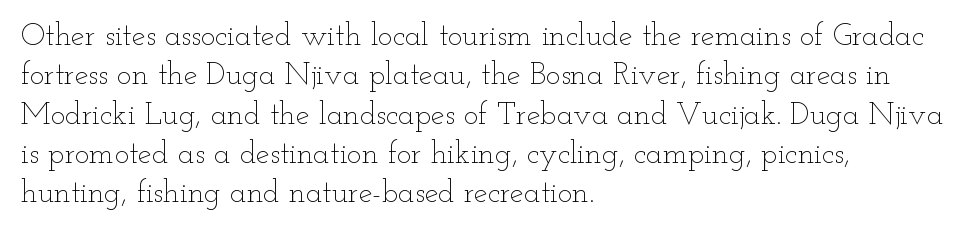
The image shows 31 px thin, wide type, upright; set left-aligned, normal line spacing (1.27x), normal letter spacing, not underlined; low stroke contrast and a small x-height.
